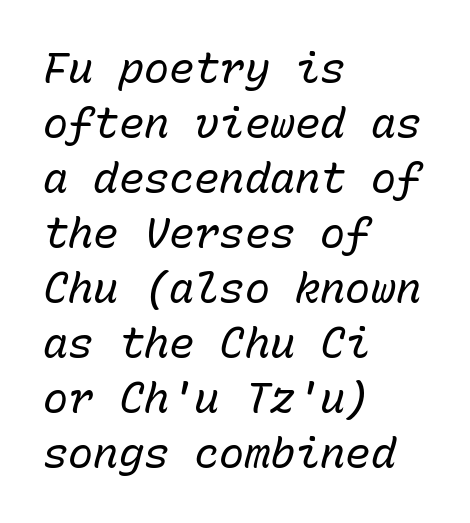
The image shows 42 px regular-weight type, italic (leaning right), monospaced; set left-aligned, normal line spacing (1.31x), normal letter spacing, not underlined; low stroke contrast and a medium x-height.
